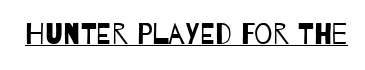
In designer terms, the underline attribute is active on this setting. No heavy texture on the line: the type isn't bold. Think of a printed novel: that variable character pitch is what you see here. There is no visible air inserted between adjacent glyphs.
